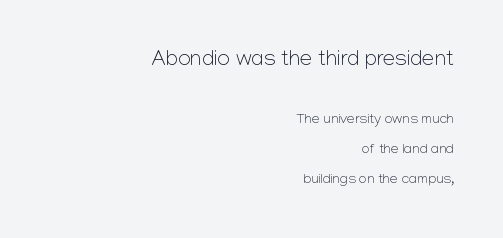
Q: Is the text bold? A: No.
Q: Is the text italic (slanted)? A: No, it is upright.
Q: Is the text underlined? A: No.
Q: How is the paragraph aligned? A: Right-aligned.
Q: Is the spacing between letters normal or unusually wide? A: Normal.
Q: Is the spacing between lines tight, normal or loose? A: Loose.
Q: Which block of text is set in a larger size, the first (top) or the second (bottom)? A: The first (top) one.
